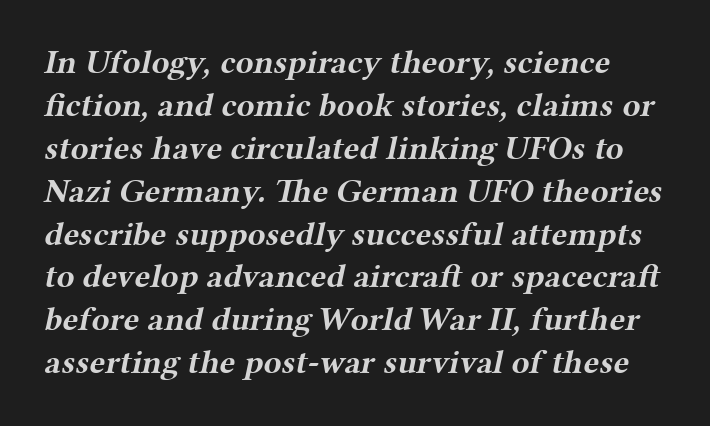
These lines keep a tight, regular rhythm from letter to letter. The words here are not underlined. Weight check: bold — yes, fully. In terms of letterform style, serifs are clearly present. A typesetter would call this proportional, since set widths differ per character. A normal amount of white space separates one row of letters from the next.
